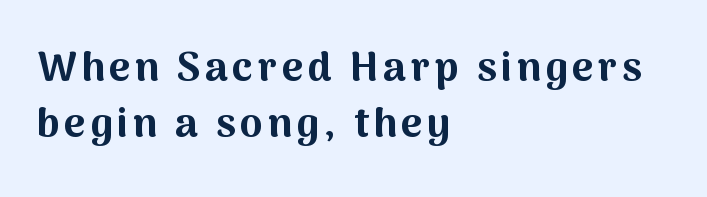
Q: Is the text bold? A: Yes.
Q: Is the text italic (slanted)? A: No, it is upright.
Q: Is the typeface a serif or a sans-serif typeface? A: Sans-serif.
Q: Is the text underlined? A: No.
Q: How is the paragraph aligned? A: Left-aligned.
Q: Is the spacing between lines tight, normal or loose? A: Normal.
Q: Width (condensed, normal, or wide)? A: Normal.
Q: Stroke contrast? A: Medium.
Q: x-height? A: Medium.
Q: Monospaced? A: No.
